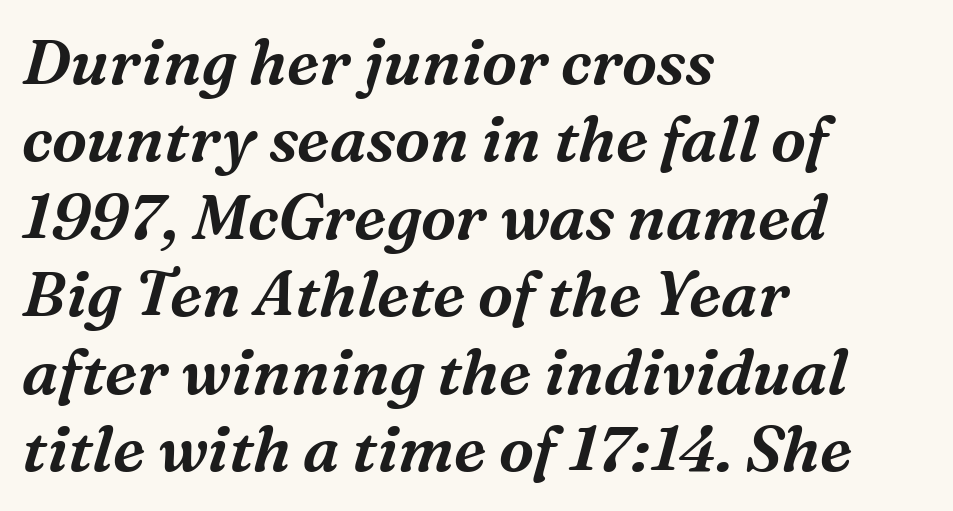
Q: Is the text italic (slanted)? A: Yes, it leans right by about 16 degrees.
Q: Is the typeface a serif or a sans-serif typeface? A: Serif.
Q: Is the text underlined? A: No.
Q: How is the paragraph aligned? A: Left-aligned.
Q: Is the spacing between letters normal or unusually wide? A: Normal.
Q: Width (condensed, normal, or wide)? A: Normal.
Q: Stroke contrast? A: Medium.
Q: x-height? A: Medium.
Q: Monospaced? A: No.
